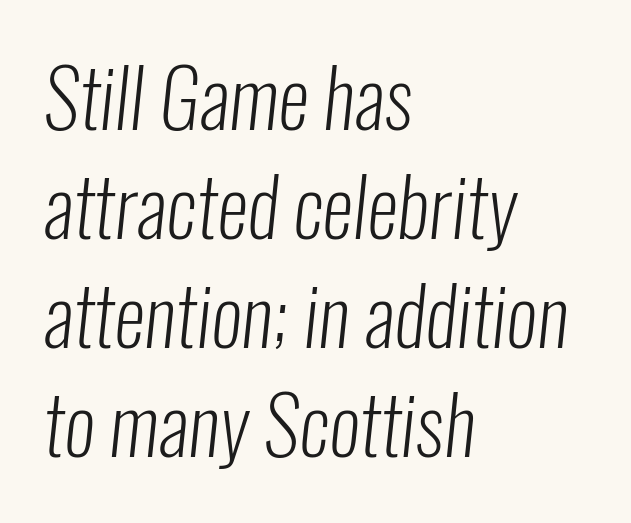
Leftover space on each line is placed entirely after the last word. Glyph-to-glyph distance matches everyday printed text. Regular leading. Is this a fixed-width face? No — the glyphs have proportional, varying widths. Just letters on the line, the space beneath them empty.
